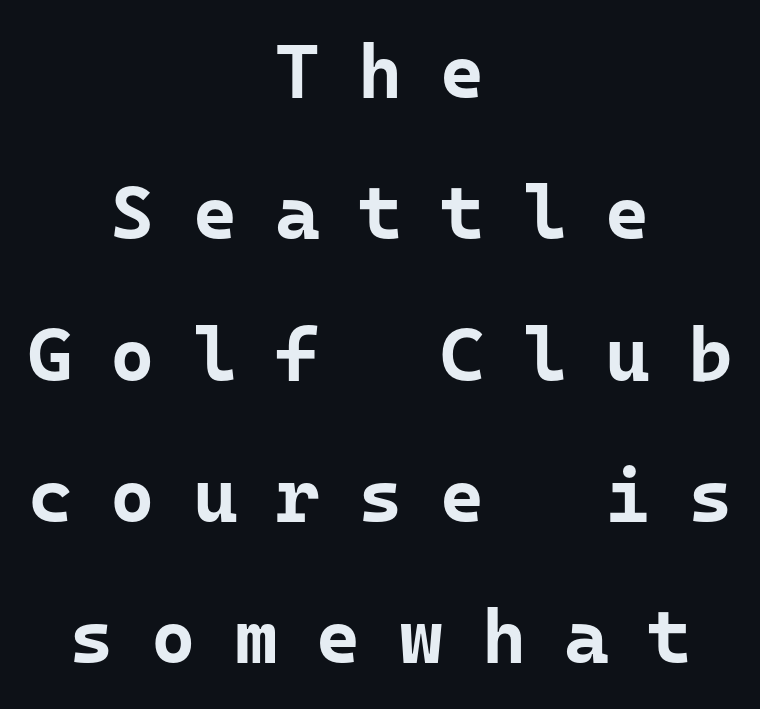
Does the copy run flush right? No — it is centered line by line. Students, this is bold: see how much ink each stroke carries. Unlike italic type, these characters show no tilt at all. The rendering shows plain stroke endings on the letterforms — a sans-serif design. Type without underlining.
